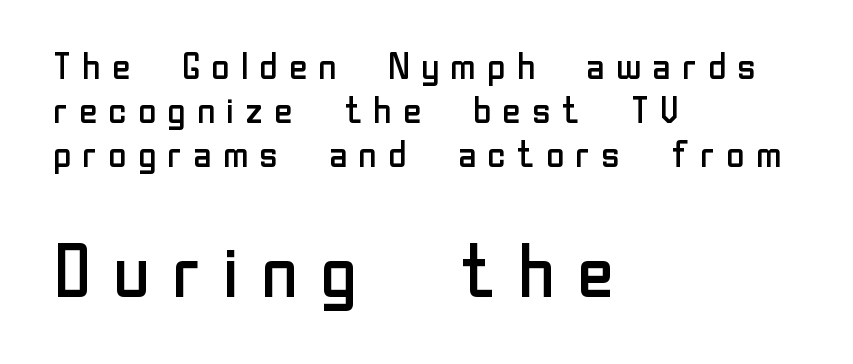
{"serif": "no", "italic": "no", "bold": "no", "weight": "regular", "width": "normal", "stroke_contrast": "low", "x_height": "medium", "monospaced": "no", "underline": "no", "align": "left", "line_spacing_ratio": 1.19, "letter_spacing": "wide", "letter_spacing_em": 0.21, "larger_block": "second", "size_ratio": 2.0, "glyph_px": 74}
